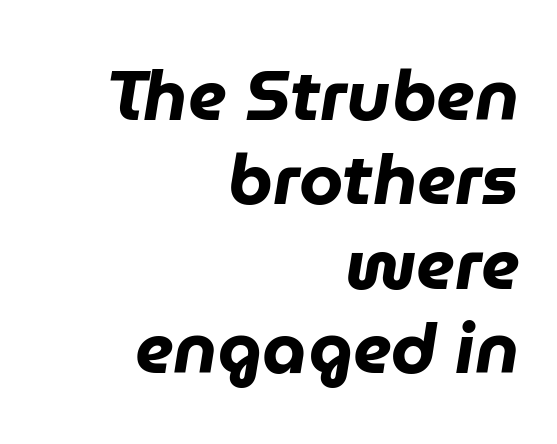
You could call the tracking neutral — neither tight nor loose. Think of a printed novel: that variable character pitch is what you see here. The typography opts for an oblique posture over an upright one. Summary of weight: heavy, a full bold.
